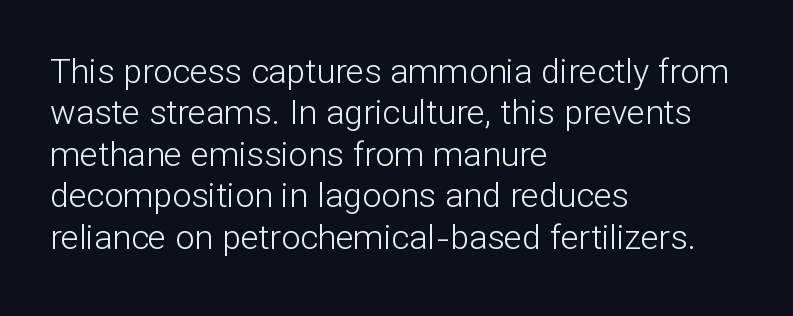
Q: Is the text bold? A: No.
Q: Is the text italic (slanted)? A: No, it is upright.
Q: Is the typeface a serif or a sans-serif typeface? A: Sans-serif.
Q: Is the text underlined? A: No.
Q: How is the paragraph aligned? A: Left-aligned.
Q: Is the spacing between letters normal or unusually wide? A: Normal.
Q: Width (condensed, normal, or wide)? A: Normal.
Q: Stroke contrast? A: Low.
Q: x-height? A: Medium.
Q: Monospaced? A: No.
